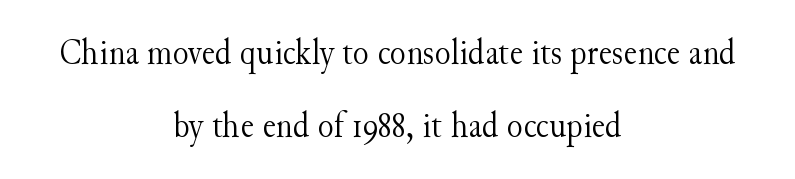
Q: Is the text bold? A: No.
Q: Is the text italic (slanted)? A: No, it is upright.
Q: Is the typeface a serif or a sans-serif typeface? A: Serif.
Q: Is the text underlined? A: No.
Q: How is the paragraph aligned? A: Centered.
Q: Is the spacing between letters normal or unusually wide? A: Normal.
Q: Is the spacing between lines tight, normal or loose? A: Loose.
Q: Width (condensed, normal, or wide)? A: Normal.
Q: Stroke contrast? A: Medium.
Q: x-height? A: Small.
Q: Monospaced? A: No.
